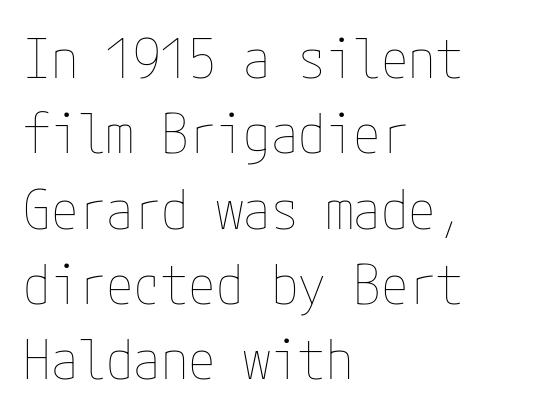
{"italic": "no", "bold": "no", "weight": "thin", "width": "condensed", "stroke_contrast": "low", "x_height": "medium", "underline": "no", "align": "left", "line_spacing": "normal", "line_spacing_ratio": 1.37, "letter_spacing": "normal", "letter_spacing_em": 0.0, "glyph_px": 55}
